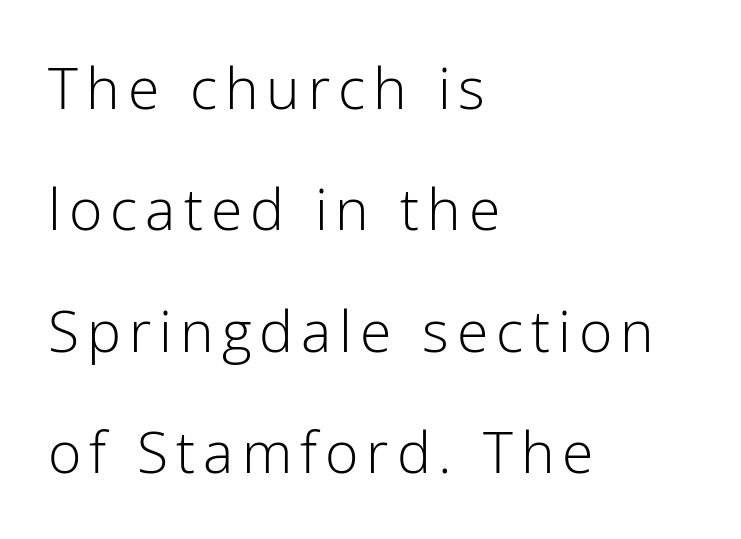
Q: Is the text bold? A: No.
Q: Is the text italic (slanted)? A: No, it is upright.
Q: Is the typeface a serif or a sans-serif typeface? A: Sans-serif.
Q: Is the text underlined? A: No.
Q: How is the paragraph aligned? A: Left-aligned.
Q: Is the spacing between lines tight, normal or loose? A: Loose.
Q: Width (condensed, normal, or wide)? A: Normal.
Q: Stroke contrast? A: Low.
Q: x-height? A: Medium.
Q: Monospaced? A: No.
